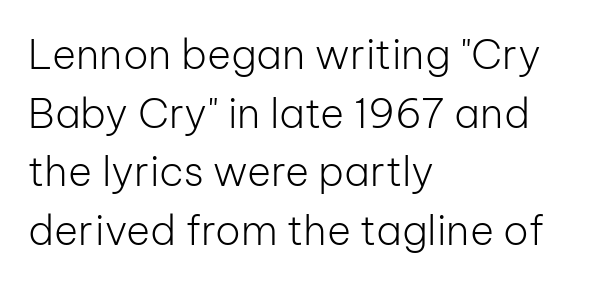
When letters stand straight like this, we call the style roman or upright. A quiet, ordinary-to-light weight characterises the typeface. The designer went with a sans here, leaving each stem footless. How are the letters spaced? Ordinarily, with no added tracking. What's the leading like? Ordinary, nothing unusual.
